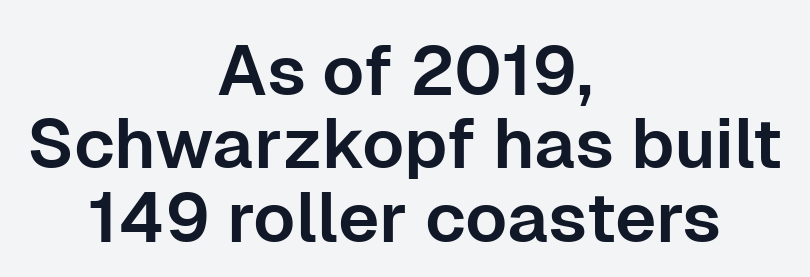
{"serif": "no", "italic": "no", "width": "normal", "stroke_contrast": "low", "x_height": "medium", "monospaced": "no", "underline": "no", "align": "center", "line_spacing": "tight", "line_spacing_ratio": 1.05, "letter_spacing": "normal", "letter_spacing_em": 0.0, "glyph_px": 70}
